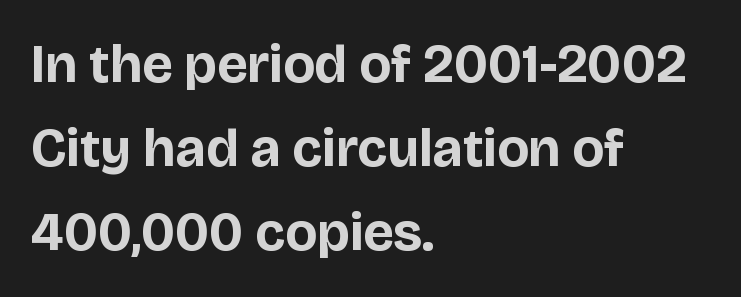
{"serif": "no", "italic": "no", "bold": "yes", "weight": "bold", "width": "normal", "stroke_contrast": "low", "x_height": "large", "monospaced": "no", "underline": "no", "align": "left", "line_spacing": "normal", "line_spacing_ratio": 1.56, "letter_spacing": "normal", "letter_spacing_em": 0.0, "glyph_px": 54}
